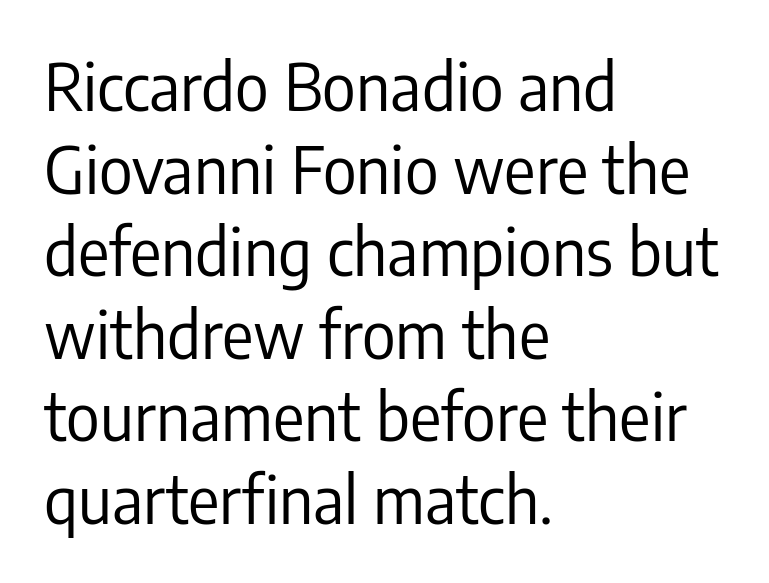
Q: Is the text bold? A: No.
Q: Is the text italic (slanted)? A: No, it is upright.
Q: Is the typeface a serif or a sans-serif typeface? A: Sans-serif.
Q: Is the text underlined? A: No.
Q: How is the paragraph aligned? A: Left-aligned.
Q: Is the spacing between letters normal or unusually wide? A: Normal.
Q: Is the spacing between lines tight, normal or loose? A: Normal.
Q: Width (condensed, normal, or wide)? A: Condensed.
Q: Stroke contrast? A: Low.
Q: x-height? A: Medium.
Q: Monospaced? A: No.
